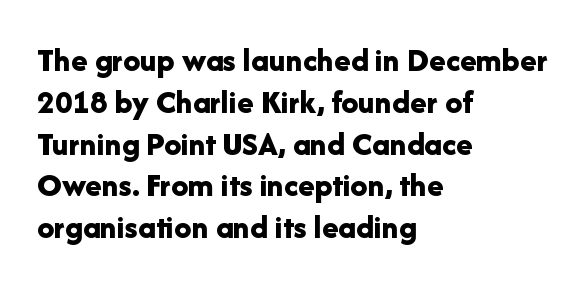
No extra tracking has been applied to these lines. The ragged edge is on the right, which tells us the setting is flush left. I'd call this a sans setting — the letters go barefoot. A roman cut, with each character standing at attention. The characters look thick and weighty, a clear bold.
